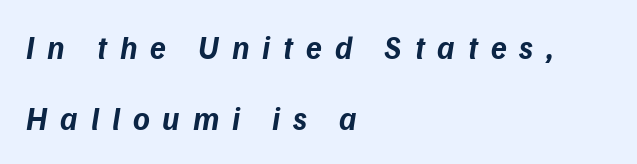
The passage shown is not underscored anywhere. The passage shown is typed in a proportional face where columns would drift. The line-height multiplier appears high, well above default. This is heavy type, rendered in bold.
